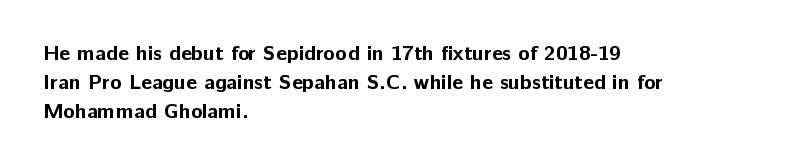
Leftover space on each line is placed entirely after the last word. The baseline area is clear. Tracking value appears to be zero — textbook default spacing. Is the type bold? Yes — the strokes are clearly thick and heavy.
